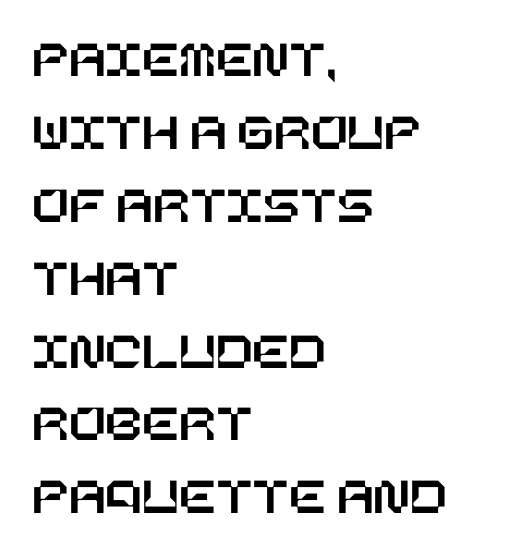
Students, observe: this is what conventionally led text looks like. The foot of each line stays bare and open. The type is set solid horizontally, with unmodified tracking. Tall strokes in this sample are plumb rather than angled.
